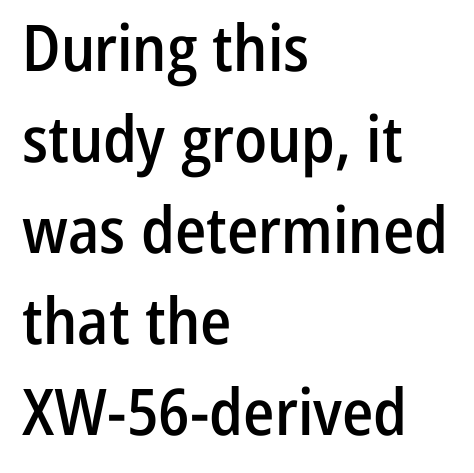
Q: Is the text bold? A: Semi-bold.
Q: Is the text italic (slanted)? A: No, it is upright.
Q: Is the typeface a serif or a sans-serif typeface? A: Sans-serif.
Q: Is the text underlined? A: No.
Q: How is the paragraph aligned? A: Left-aligned.
Q: Is the spacing between letters normal or unusually wide? A: Normal.
Q: Is the spacing between lines tight, normal or loose? A: Normal.
Q: Width (condensed, normal, or wide)? A: Condensed.
Q: Stroke contrast? A: Low.
Q: x-height? A: Medium.
Q: Monospaced? A: No.
